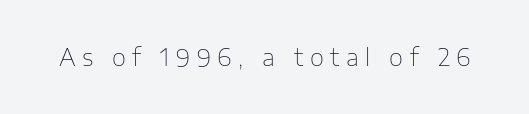
{"italic": "no", "bold": "no", "underline": "no", "letter_spacing": "wide", "letter_spacing_em": 0.28, "glyph_px": 23}
